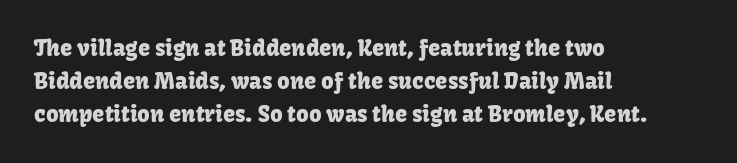
These lines keep a tight, regular rhythm from letter to letter. Vertical spacing — default. No word sits above an underline. The setting favours the left margin, as ordinary paragraphs usually do. The font's upright variant was chosen for this text.
